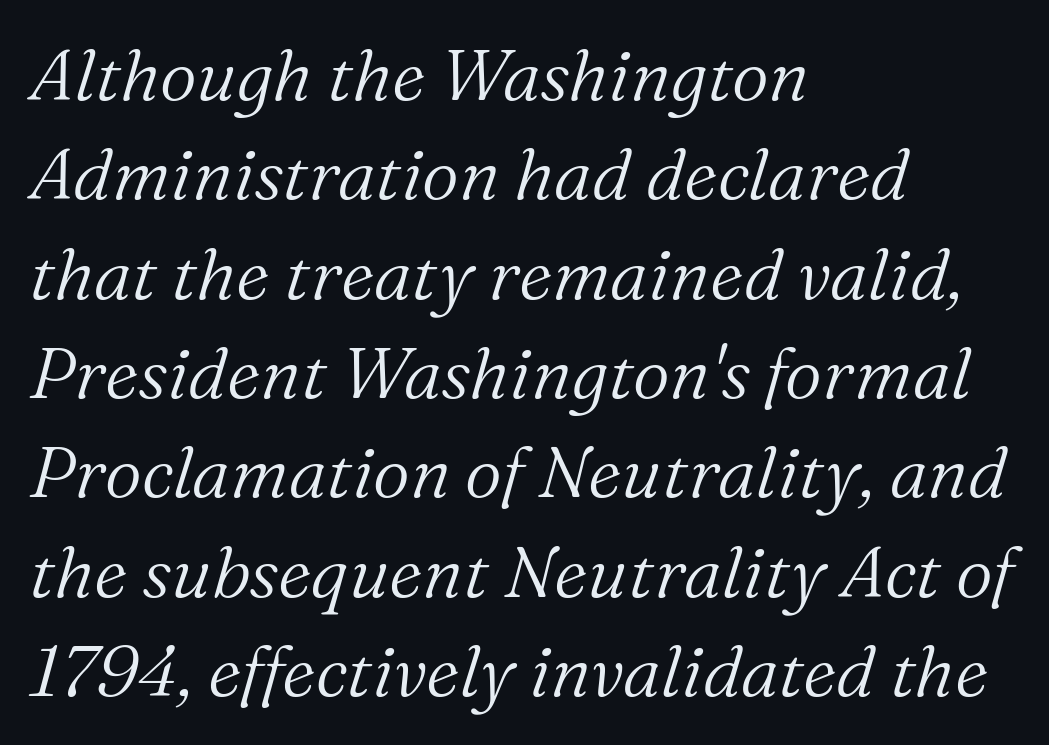
The image shows 72 px light serif type, italic (leaning right); set left-aligned, normal line spacing (1.38x), normal letter spacing, not underlined; medium stroke contrast and a medium x-height.
